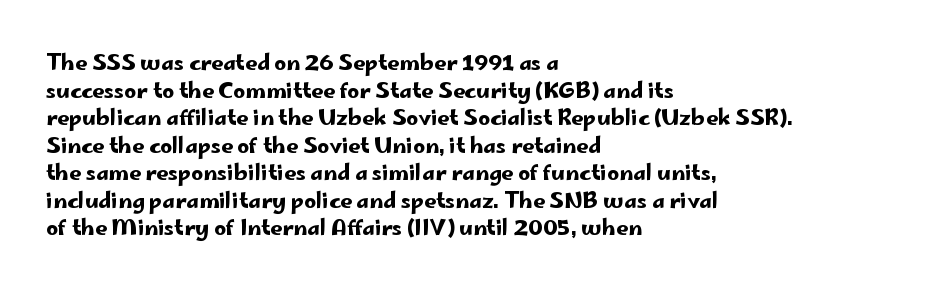
Q: Is the text italic (slanted)? A: No, it is upright.
Q: Is the text underlined? A: No.
Q: How is the paragraph aligned? A: Left-aligned.
Q: Is the spacing between letters normal or unusually wide? A: Normal.
Q: Is the spacing between lines tight, normal or loose? A: Normal.
